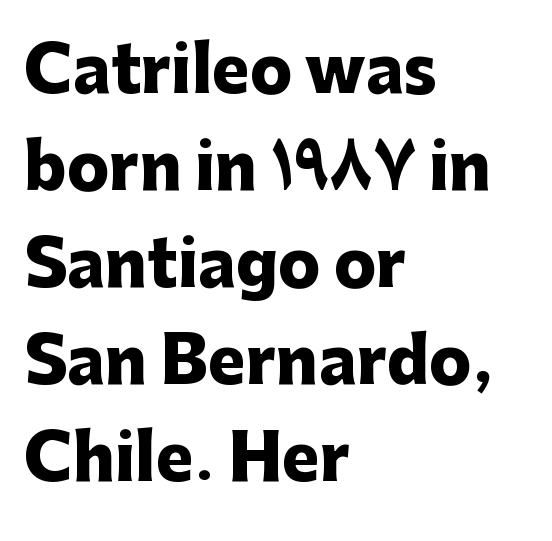
The image shows 63 px heavy sans-serif type, upright; set left-aligned, normal line spacing (1.54x), normal letter spacing, not underlined; low stroke contrast and a medium x-height.
